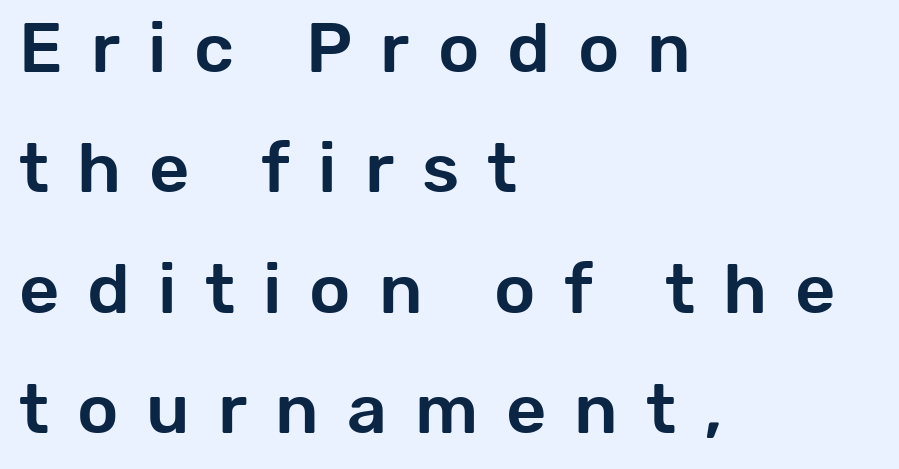
The image shows 70 px sans-serif type, upright; set left-aligned, line spacing 1.72x, unusually wide letter spacing (+0.4 em), not underlined; low stroke contrast and a medium x-height.
